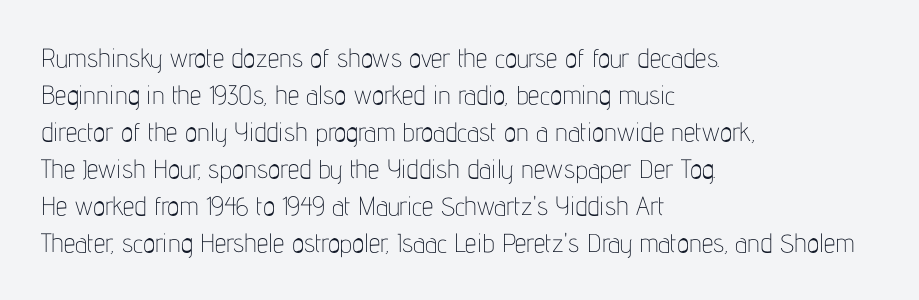
The image shows 26 px text type, upright; set left-aligned, normal line spacing (1.42x), normal letter spacing, not underlined.
